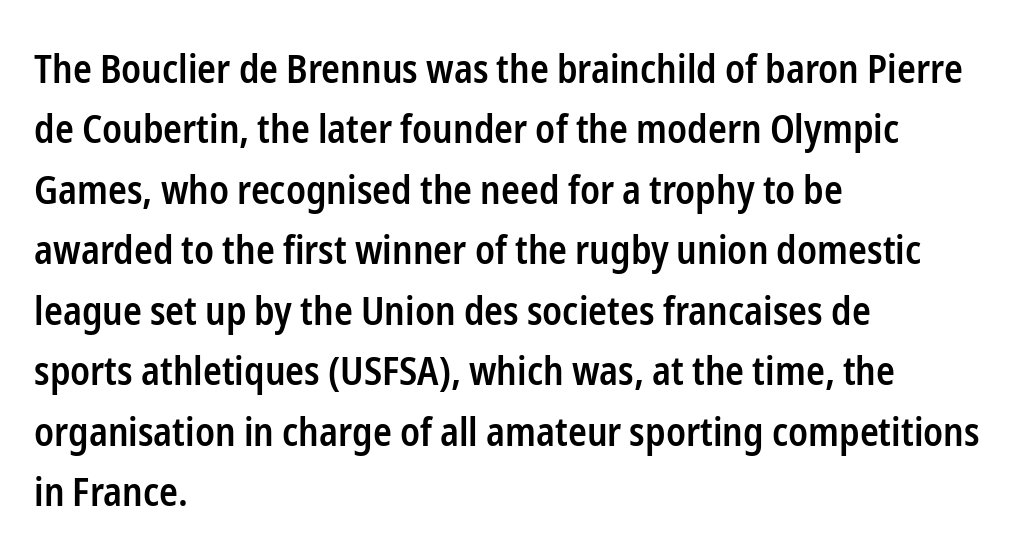
Compared with typical paragraphs, the rows here are spaced about the same. The axis of the letterforms is exactly vertical. The strokes are fattened partway — semibold, not bold. Look at the bottom of the vertical strokes: they stop flat, with no serifs.
